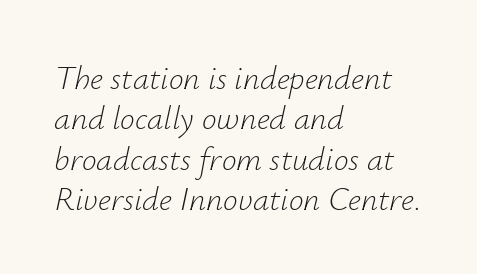
A classic flush-left, rag-right setting is used for this passage. Rendered with sloped, italic letterforms. The typesetting does not lean heavy: it is not bold. Spacing verdict: proportional, widths tailored to each character.
